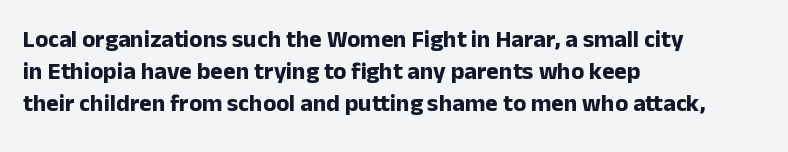
{"italic": "no", "bold": "yes", "underline": "no", "align": "left", "line_spacing": "normal", "line_spacing_ratio": 1.34, "letter_spacing": "normal", "letter_spacing_em": 0.0, "glyph_px": 24}
